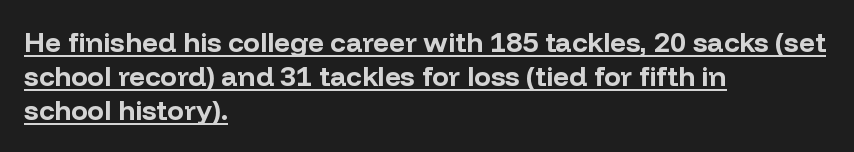
Q: Is the text bold? A: Yes.
Q: Is the text italic (slanted)? A: No, it is upright.
Q: Is the typeface a serif or a sans-serif typeface? A: Sans-serif.
Q: Is the text underlined? A: Yes.
Q: How is the paragraph aligned? A: Left-aligned.
Q: Is the spacing between letters normal or unusually wide? A: Normal.
Q: Width (condensed, normal, or wide)? A: Normal.
Q: Stroke contrast? A: Low.
Q: x-height? A: Medium.
Q: Monospaced? A: No.
